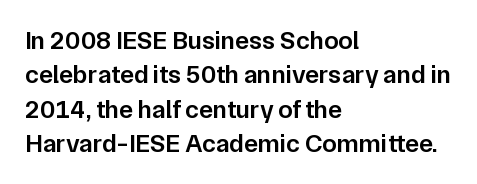
Q: Is the text bold? A: Semi-bold.
Q: Is the text italic (slanted)? A: No, it is upright.
Q: Is the text underlined? A: No.
Q: How is the paragraph aligned? A: Left-aligned.
Q: Is the spacing between letters normal or unusually wide? A: Normal.
Q: Is the spacing between lines tight, normal or loose? A: Normal.
